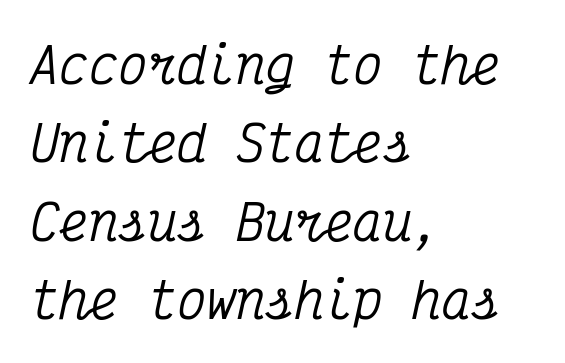
{"serif": "yes", "italic": "yes", "lean": "right", "slant_degrees": 12, "width": "condensed", "stroke_contrast": "medium", "x_height": "medium", "monospaced": "yes", "underline": "no", "align": "left", "line_spacing": "normal", "line_spacing_ratio": 1.6, "letter_spacing": "normal", "letter_spacing_em": 0.0, "glyph_px": 49}
